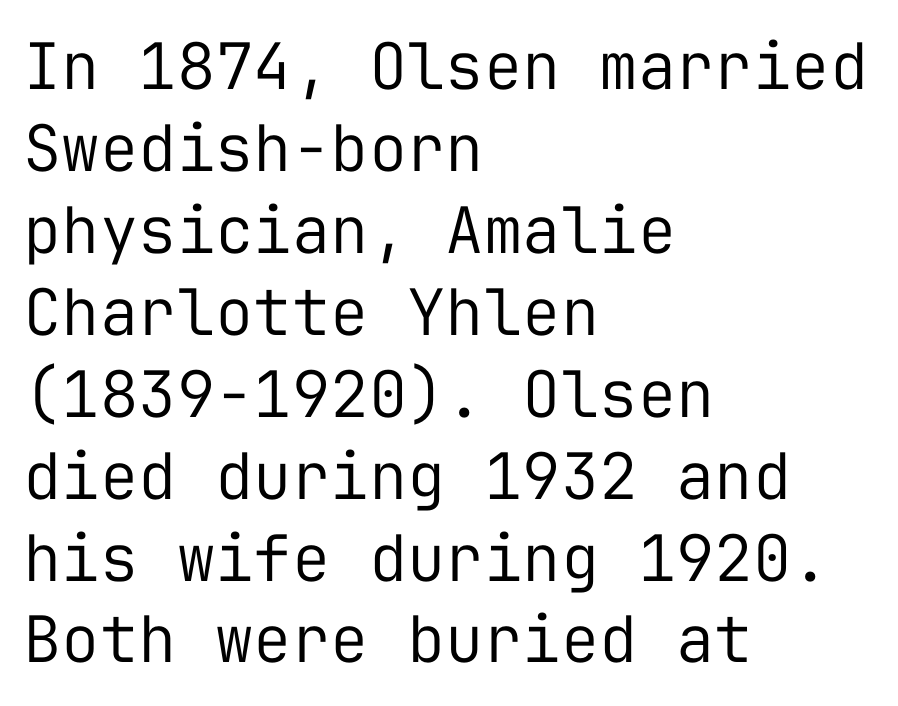
The image shows 64 px regular-weight sans-serif type, upright, monospaced; set left-aligned, normal line spacing (1.28x), normal letter spacing, not underlined; low stroke contrast and a medium x-height.
